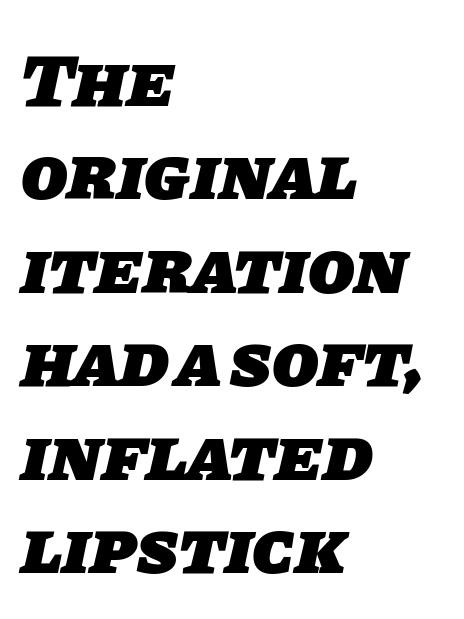
{"bold": "yes", "weight": "heavy", "width": "normal", "stroke_contrast": "low", "x_height": "large", "monospaced": "no", "underline": "no", "align": "left", "line_spacing_ratio": 1.23, "letter_spacing": "normal", "letter_spacing_em": 0.0, "glyph_px": 76}
